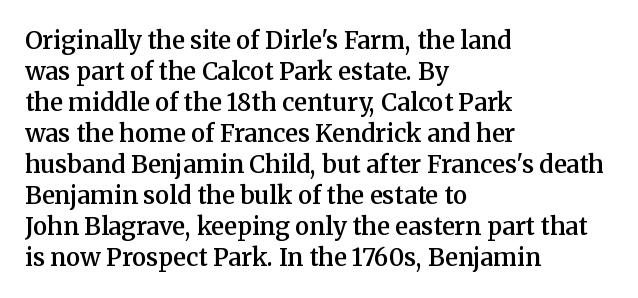
{"italic": "no", "bold": "semi", "underline": "no", "align": "left", "line_spacing": "normal", "line_spacing_ratio": 1.29, "letter_spacing": "normal", "letter_spacing_em": 0.0, "glyph_px": 24}
